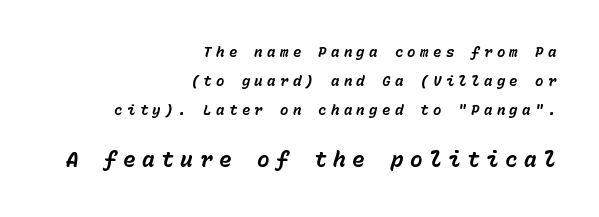
{"italic": "yes", "lean": "right", "slant_degrees": 15, "bold": "yes", "underline": "no", "align": "right", "line_spacing": "loose", "line_spacing_ratio": 2.08, "letter_spacing": "wide", "letter_spacing_em": 0.31, "larger_block": "second", "size_ratio": 1.5, "glyph_px": 21}
